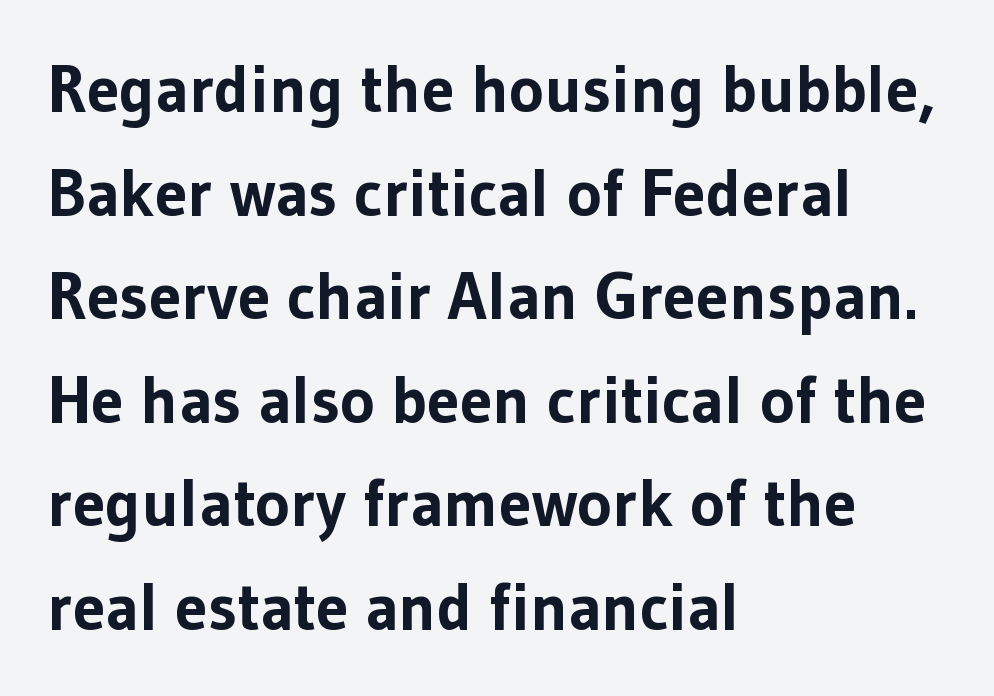
{"serif": "no", "italic": "no", "bold": "yes", "weight": "bold", "width": "normal", "stroke_contrast": "low", "x_height": "medium", "monospaced": "no", "underline": "no", "align": "left", "line_spacing": "normal", "line_spacing_ratio": 1.57, "letter_spacing": "normal", "letter_spacing_em": 0.0, "glyph_px": 66}
